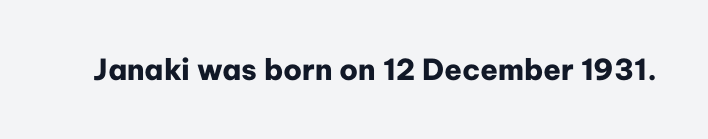
Q: Is the text bold? A: Yes.
Q: Is the text italic (slanted)? A: No, it is upright.
Q: Is the typeface a serif or a sans-serif typeface? A: Sans-serif.
Q: Is the text underlined? A: No.
Q: Is the spacing between letters normal or unusually wide? A: Normal.
Q: Width (condensed, normal, or wide)? A: Normal.
Q: Stroke contrast? A: Low.
Q: x-height? A: Medium.
Q: Monospaced? A: No.
